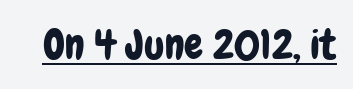
Nope, not italic — everything's standing straight. Decoration check: the copy is underlined. You could not count columns in this text — the font is proportionally spaced. Check where the strokes stop: nothing finishes them off — pure sans.
